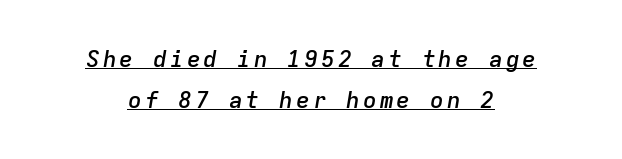
{"italic": "yes", "lean": "right", "slant_degrees": 9, "bold": "semi", "underline": "yes", "align": "center", "line_spacing_ratio": 1.77, "glyph_px": 23}
